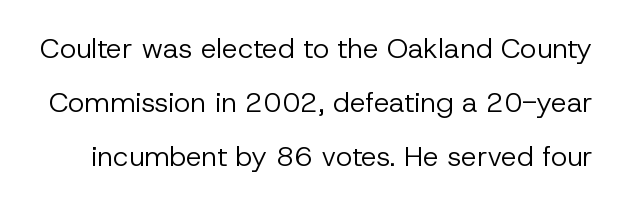
The characters are drawn with everyday or finer stroke widths. The letterforms sit shoulder to shoulder at normal distance. These lines were composed using upright roman letters. Check the space under the baseline: it is left empty. Here the designer chose a conventional face with non-uniform glyph widths.
